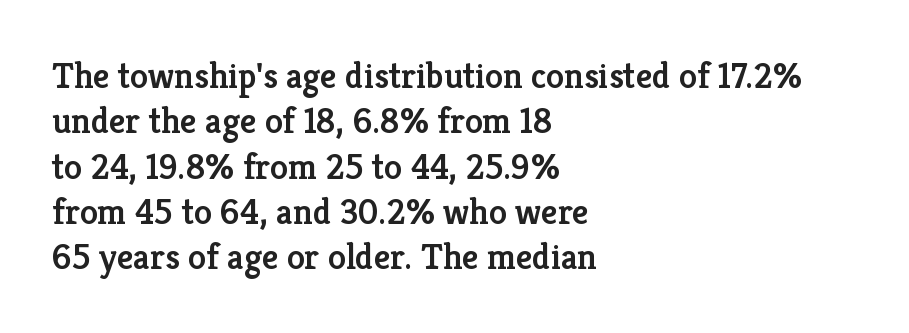
The image shows 36 px semibold serif type, upright; set left-aligned, normal line spacing (1.26x), normal letter spacing, not underlined; low stroke contrast and a medium x-height.
